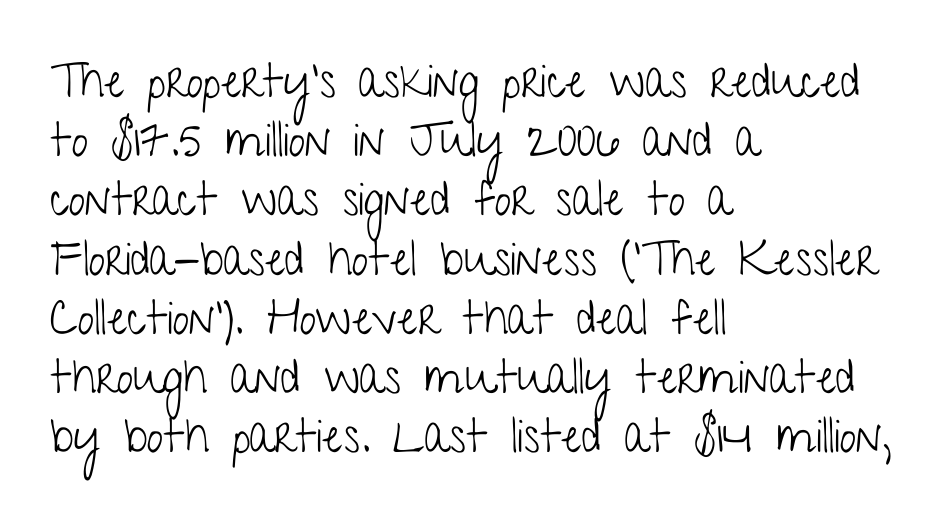
The image shows 47 px light, condensed sans-serif type, upright; set left-aligned, normal line spacing (1.26x), normal letter spacing, not underlined; low stroke contrast and a medium x-height.
